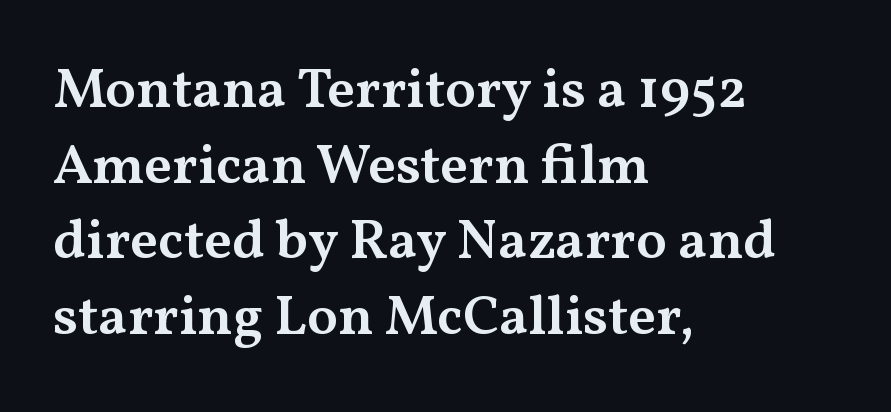
{"serif": "yes", "italic": "no", "bold": "semi", "weight": "semibold", "width": "wide", "stroke_contrast": "medium", "x_height": "medium", "monospaced": "no", "underline": "no", "align": "left", "line_spacing": "normal", "line_spacing_ratio": 1.35, "letter_spacing": "normal", "letter_spacing_em": 0.0, "glyph_px": 56}
